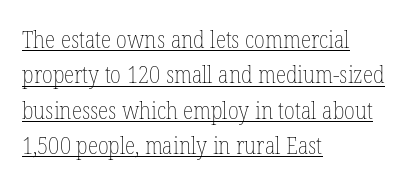
The image shows 24 px text type, upright; set left-aligned, normal line spacing (1.47x), normal letter spacing, underlined.
